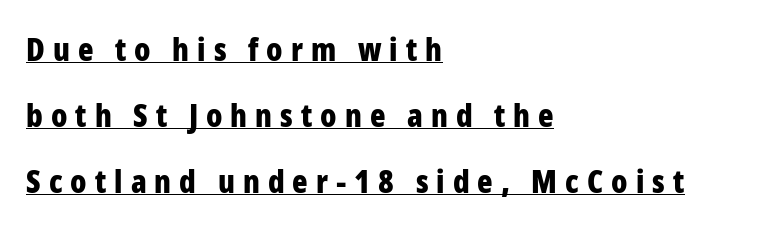
Letterform terminals end flat and unadorned throughout the passage. Do the characters align in a grid? No, the font is proportional. The face used here is rendered with a markedly widened letterfit. These lines stand farther apart than default settings would place them. Every letter is thick-stroked: bold, no question. The rag falls on the right side of this text block.
